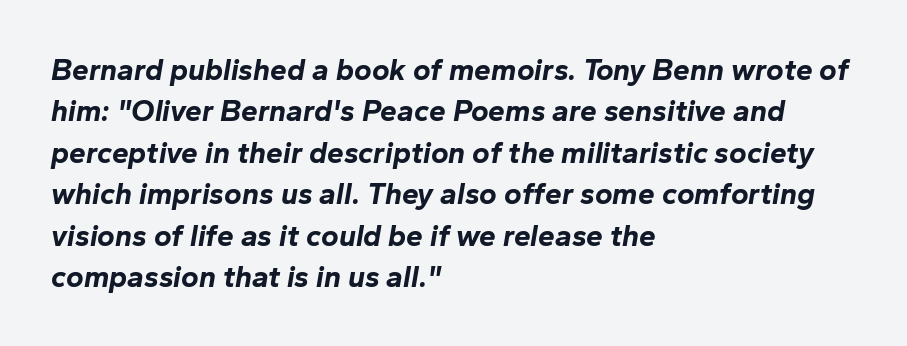
{"italic": "yes", "lean": "right", "slant_degrees": 10, "bold": "yes", "weight": "bold", "width": "normal", "stroke_contrast": "low", "x_height": "medium", "monospaced": "no", "underline": "no", "align": "left", "line_spacing": "normal", "line_spacing_ratio": 1.38, "letter_spacing": "normal", "letter_spacing_em": 0.0, "glyph_px": 30}
